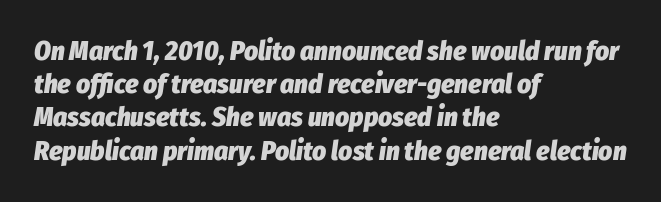
A classic flush-left, rag-right setting is used for this passage. The glyphs look as if they've been sheared to an angle. The passage shown is not underscored anywhere. These words are printed bold, with thick strokes throughout. Is the letter spacing exaggerated? No — it looks like the ordinary default.
